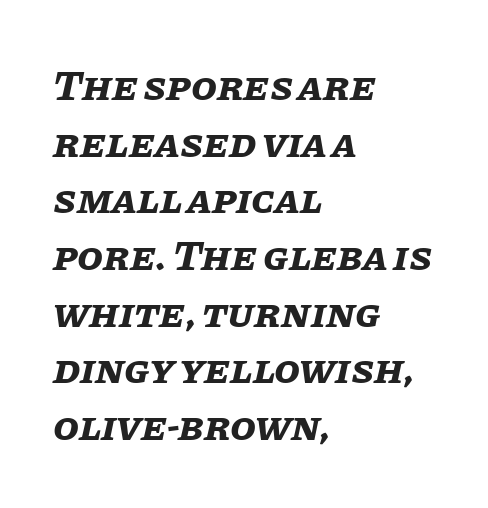
{"italic": "yes", "lean": "right", "slant_degrees": 11, "bold": "yes", "weight": "bold", "width": "normal", "stroke_contrast": "low", "x_height": "large", "monospaced": "no", "underline": "no", "align": "left", "line_spacing": "normal", "line_spacing_ratio": 1.35, "letter_spacing": "normal", "letter_spacing_em": 0.0, "glyph_px": 42}
